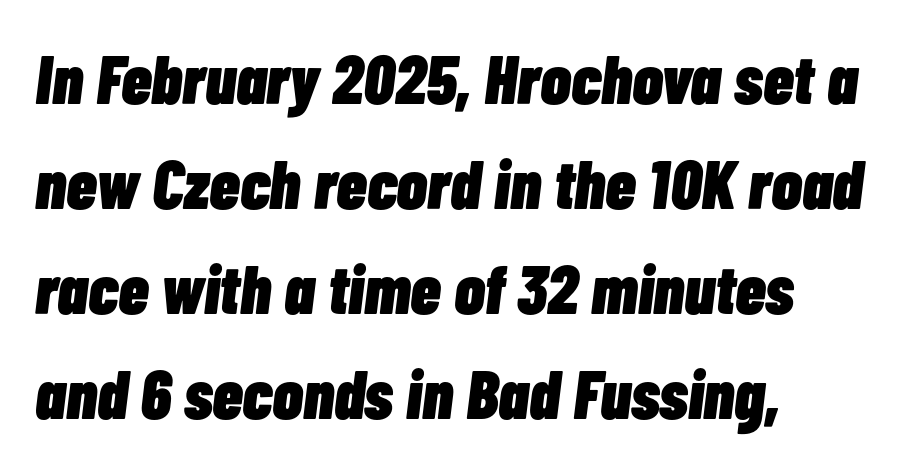
Q: Is the text bold? A: Yes.
Q: Is the text italic (slanted)? A: Yes, it leans right by about 7 degrees.
Q: Is the text underlined? A: No.
Q: How is the paragraph aligned? A: Left-aligned.
Q: Is the spacing between letters normal or unusually wide? A: Normal.
Q: Is the spacing between lines tight, normal or loose? A: Normal.
Q: Width (condensed, normal, or wide)? A: Condensed.
Q: Stroke contrast? A: Low.
Q: x-height? A: Medium.
Q: Monospaced? A: No.
